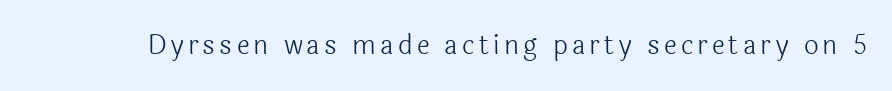
The image shows 26 px text type, upright; set not underlined.
